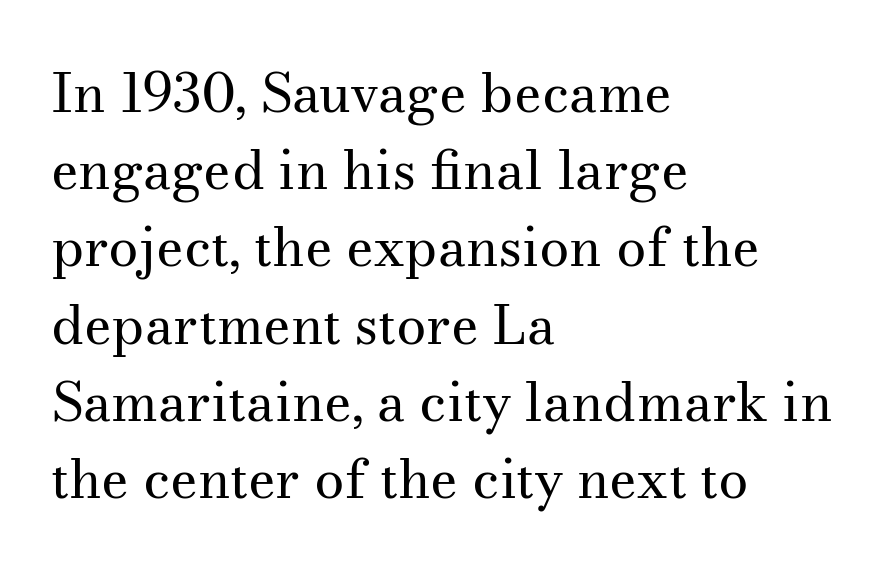
The image shows 54 px regular-weight serif type, upright; set left-aligned, normal line spacing (1.43x), normal letter spacing, not underlined; medium stroke contrast and a small x-height.
